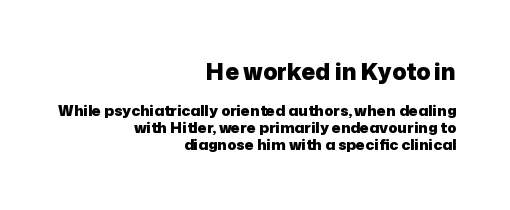
Q: Is the text bold? A: Yes.
Q: Is the text italic (slanted)? A: No, it is upright.
Q: Is the text underlined? A: No.
Q: How is the paragraph aligned? A: Right-aligned.
Q: Is the spacing between letters normal or unusually wide? A: Normal.
Q: Is the spacing between lines tight, normal or loose? A: Tight.
Q: Which block of text is set in a larger size, the first (top) or the second (bottom)? A: The first (top) one.
